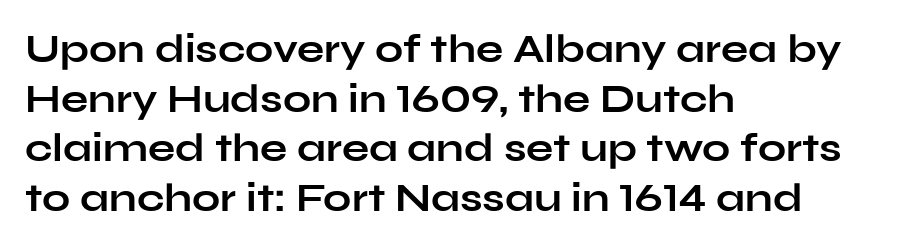
Q: Is the text bold? A: Yes.
Q: Is the text italic (slanted)? A: No, it is upright.
Q: Is the typeface a serif or a sans-serif typeface? A: Sans-serif.
Q: Is the text underlined? A: No.
Q: How is the paragraph aligned? A: Left-aligned.
Q: Is the spacing between letters normal or unusually wide? A: Normal.
Q: Width (condensed, normal, or wide)? A: Wide.
Q: Stroke contrast? A: Low.
Q: x-height? A: Medium.
Q: Monospaced? A: No.
